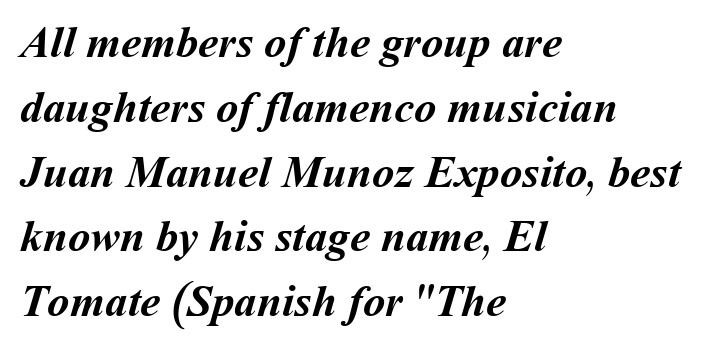
The image shows 45 px semibold type; set left-aligned, normal line spacing (1.44x), normal letter spacing, not underlined; medium stroke contrast and a medium x-height.
